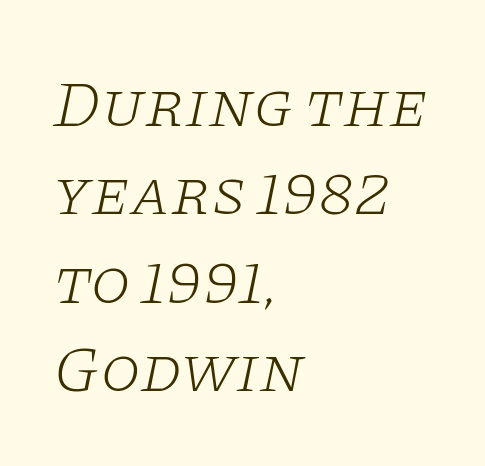
The image shows 65 px light, wide serif type, italic (leaning right); set left-aligned, normal line spacing (1.36x), normal letter spacing, not underlined; low stroke contrast and a large x-height.
